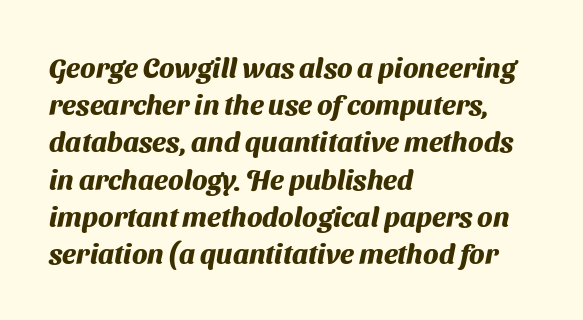
The rendering uses natural spacing where letterforms have individual widths. Reading down the column, the eye jumps a familiar distance to each next line. The text was rendered using a sans face with plain stroke endings. Words float on clear page, feet unadorned. This sample is left-justified, so line endings fall wherever the words run out.
